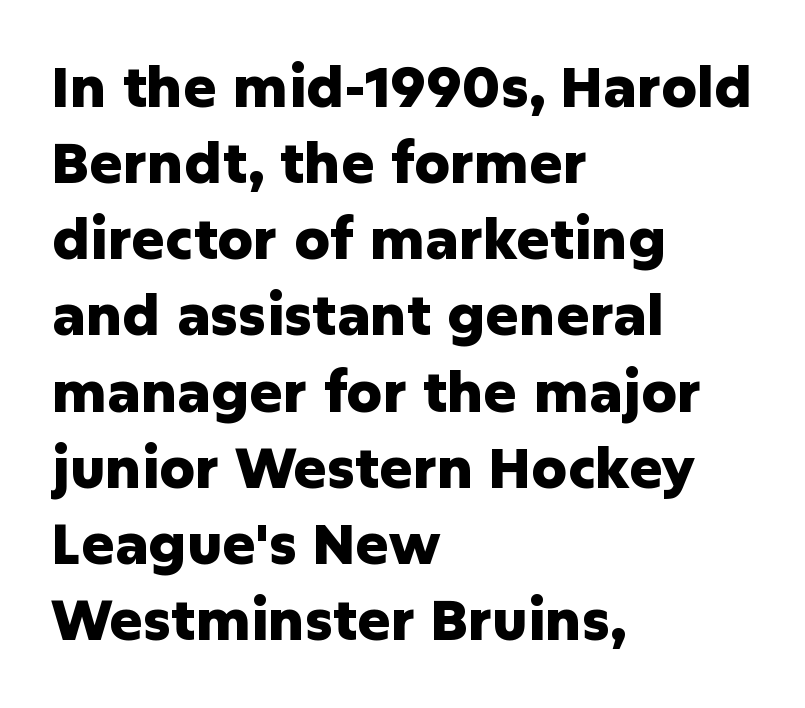
Rows of type keep a routine distance in the vertical direction. Is there any slant? The stems are plumb. Descender tails drop into unmarked territory. The tracking reads as untouched default to a designer's eye. Horizontal alignment here is leftward, the default for most running prose. Font category for this specimen: sans-serif.
